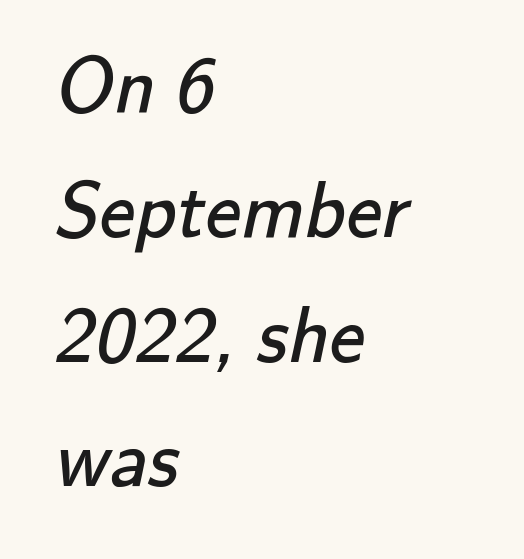
{"serif": "no", "bold": "no", "weight": "regular", "width": "normal", "stroke_contrast": "low", "x_height": "small", "monospaced": "no", "underline": "no", "align": "left", "line_spacing": "normal", "line_spacing_ratio": 1.56, "letter_spacing": "normal", "letter_spacing_em": 0.0, "glyph_px": 80}
